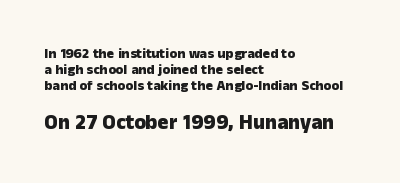
{"italic": "no", "bold": "yes", "underline": "no", "align": "left", "line_spacing": "tight", "line_spacing_ratio": 1.13, "letter_spacing": "normal", "letter_spacing_em": 0.0, "larger_block": "second", "size_ratio": 1.5, "glyph_px": 21}
